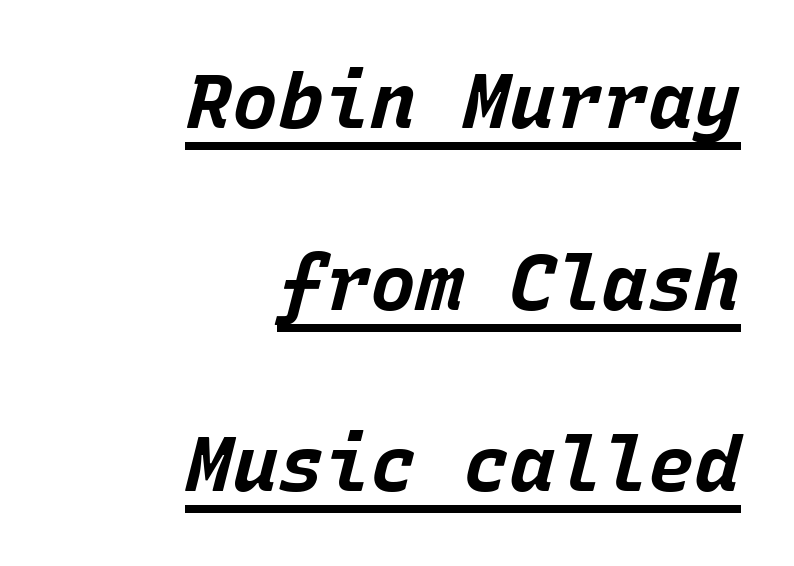
Q: Is the text bold? A: Yes.
Q: Is the text italic (slanted)? A: Yes, it leans right by about 15 degrees.
Q: Is the text underlined? A: Yes.
Q: How is the paragraph aligned? A: Right-aligned.
Q: Is the spacing between letters normal or unusually wide? A: Normal.
Q: Is the spacing between lines tight, normal or loose? A: Loose.
Q: Width (condensed, normal, or wide)? A: Normal.
Q: Stroke contrast? A: Low.
Q: x-height? A: Large.
Q: Monospaced? A: Yes.
